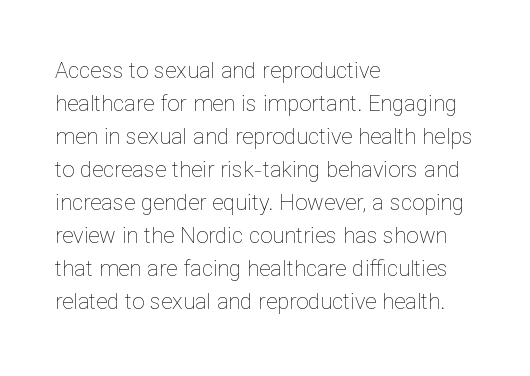
In terms of leading, this rendering sits right in the middle. Quick note: not italic, upright. Stems here are at most as thick as an everyday book face. Letter spacing: default.
